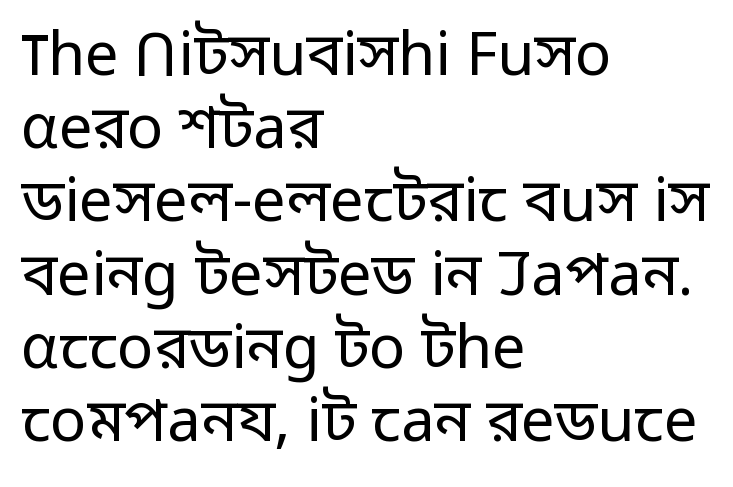
A quiet, ordinary-to-light weight characterises the typeface. Do the letters lean? They stand straight. Does extra space separate the letters? No, they use regular spacing. The space directly below the letters is spotless.
